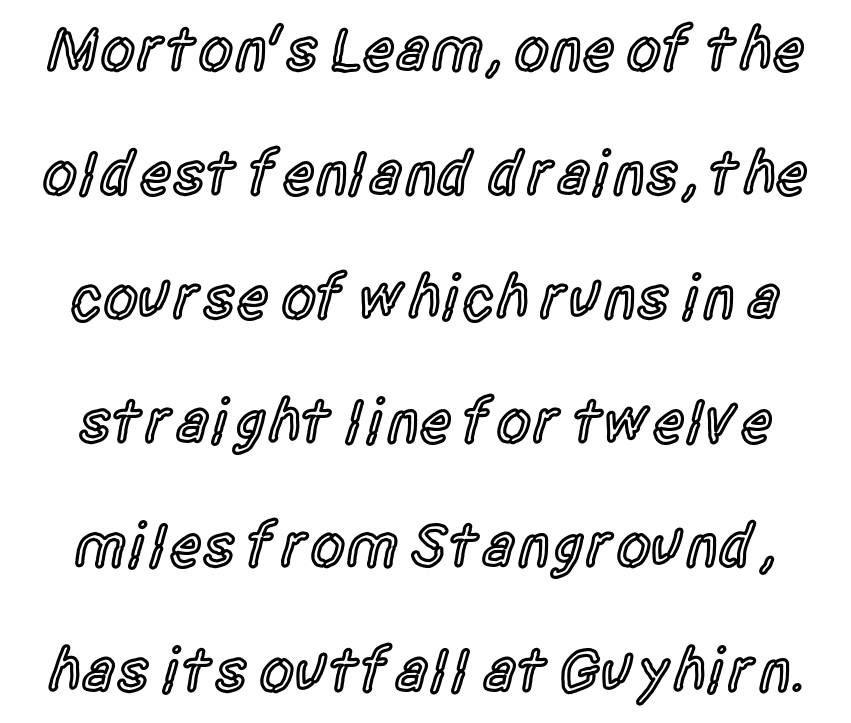
Each letter keeps its own natural width here, so spacing adapts to shape. A semibold gives these letters moderate extra thickness, short of bold. Each new line begins a long way beneath the previous one. There is no visible air inserted between adjacent glyphs.
